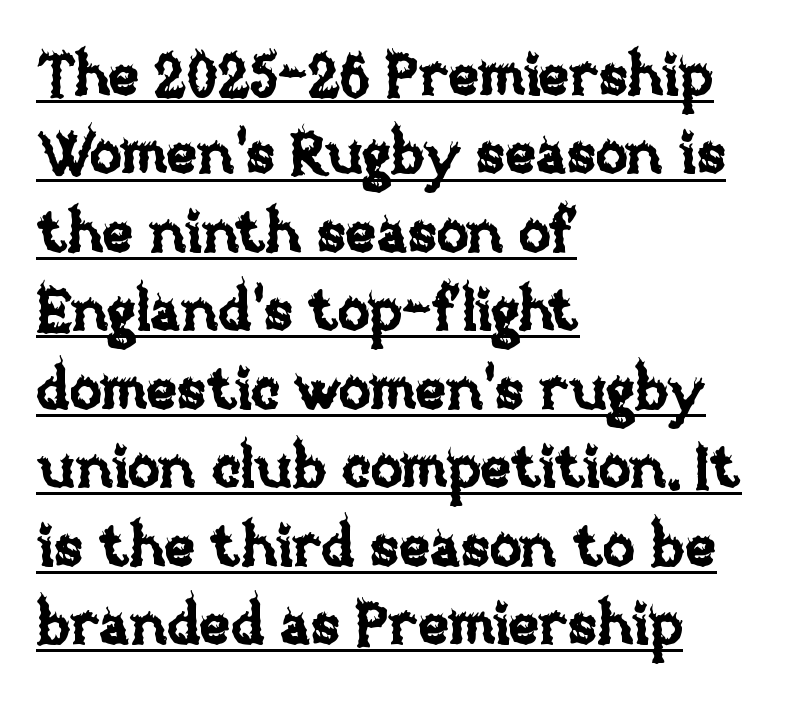
The image shows 59 px text type, upright; set left-aligned, normal line spacing (1.33x), normal letter spacing, underlined; low stroke contrast and a large x-height.
